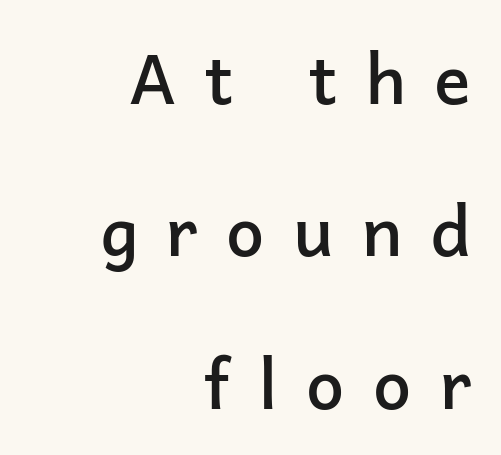
A semibold gives these letters moderate extra thickness, short of bold. The lines in this sample share a right terminus and differ only in where they begin. Underline: absent. The axis of the letterforms is exactly vertical. The gaps between neighbouring characters are conspicuously large. The letters advance in unequal steps, a hallmark of proportional type.
